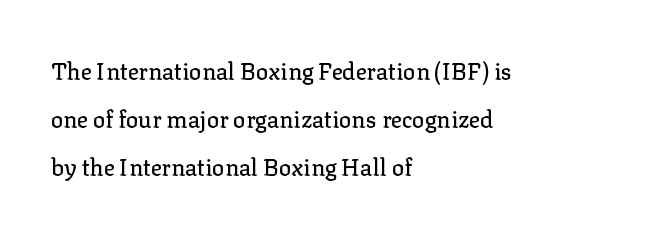
Students, observe: this is what heavily led, spacious text looks like. Alignment: flush left. The horizontal fit of the characters is conventional and even. The typography opts for an upright posture over an oblique one. Descenders are the only things crossing below the line.
